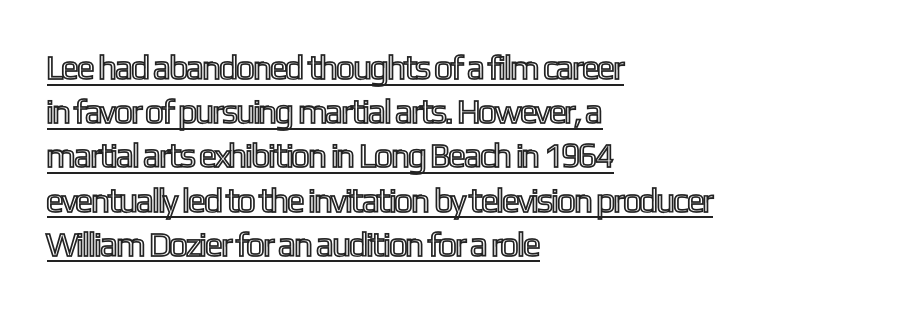
Q: Is the text italic (slanted)? A: No, it is upright.
Q: Is the text underlined? A: Yes.
Q: How is the paragraph aligned? A: Left-aligned.
Q: Is the spacing between letters normal or unusually wide? A: Normal.
Q: Is the spacing between lines tight, normal or loose? A: Normal.
Q: Width (condensed, normal, or wide)? A: Condensed.
Q: x-height? A: Medium.
Q: Monospaced? A: No.
